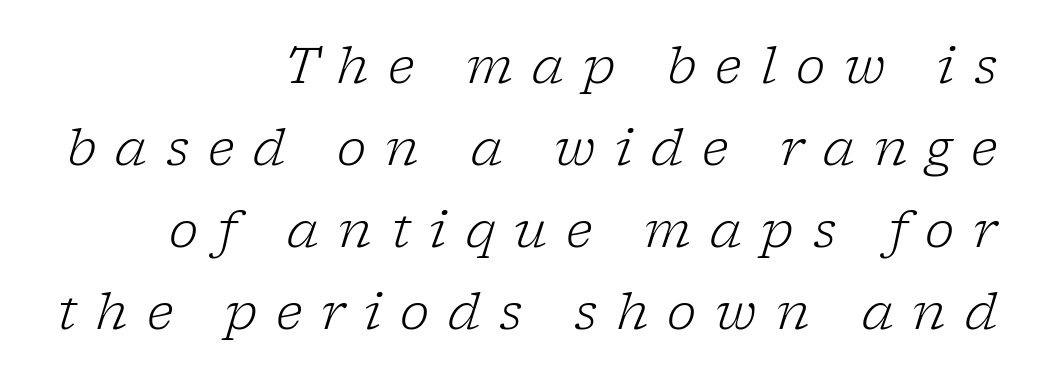
The letters look calm and open, with moderate or lighter stems. A student would call this right alignment; a typographer would say flush right, rag left. Check the space under the baseline: it is left empty. The space between consecutive lines is moderate. Varying glyph widths throughout — classic text-font behaviour. There is plenty of visible air inserted between adjacent glyphs.
